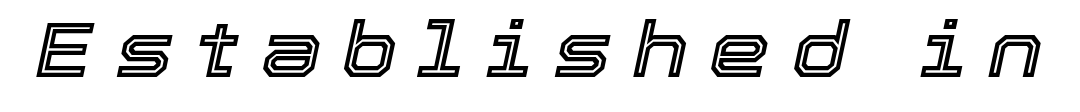
{"italic": "yes", "lean": "right", "slant_degrees": 12, "width": "normal", "x_height": "medium", "monospaced": "no", "underline": "no", "letter_spacing": "wide", "letter_spacing_em": 0.28, "glyph_px": 77}
